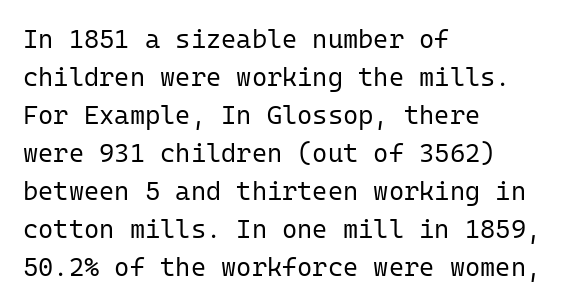
Q: Is the text bold? A: No.
Q: Is the text italic (slanted)? A: No, it is upright.
Q: Is the text underlined? A: No.
Q: How is the paragraph aligned? A: Left-aligned.
Q: Is the spacing between letters normal or unusually wide? A: Normal.
Q: Is the spacing between lines tight, normal or loose? A: Normal.
